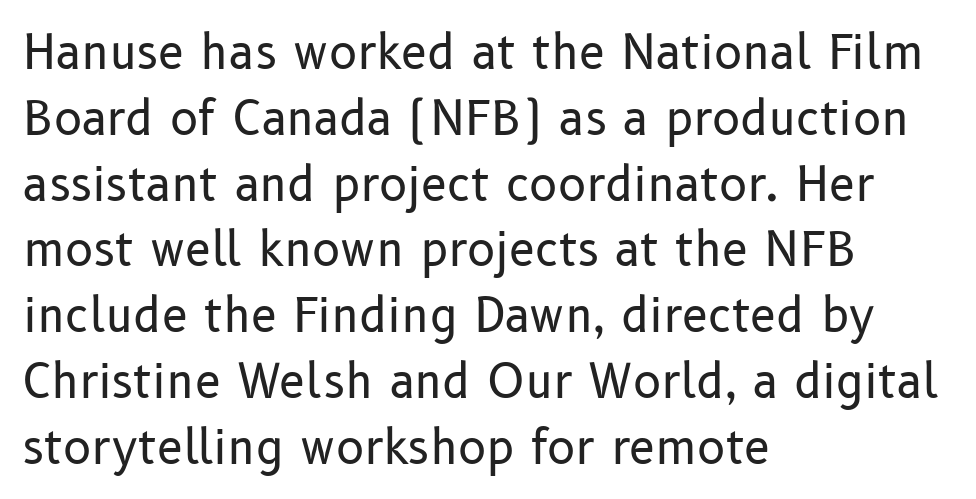
The image shows 47 px regular-weight sans-serif type, upright; set left-aligned, normal line spacing (1.4x), normal letter spacing, not underlined; low stroke contrast and a medium x-height.
